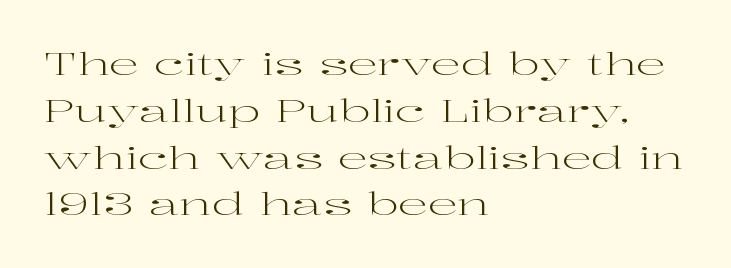
{"serif": "yes", "italic": "no", "bold": "no", "weight": "regular", "width": "wide", "stroke_contrast": "high", "x_height": "medium", "monospaced": "no", "underline": "no", "align": "left", "line_spacing": "normal", "line_spacing_ratio": 1.56, "letter_spacing": "normal", "letter_spacing_em": 0.0, "glyph_px": 30}
